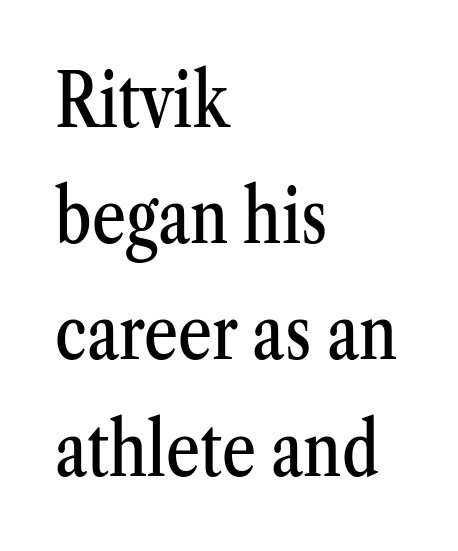
The image shows 74 px condensed serif type, upright; set left-aligned, normal line spacing (1.57x), normal letter spacing, not underlined; medium stroke contrast and a medium x-height.
